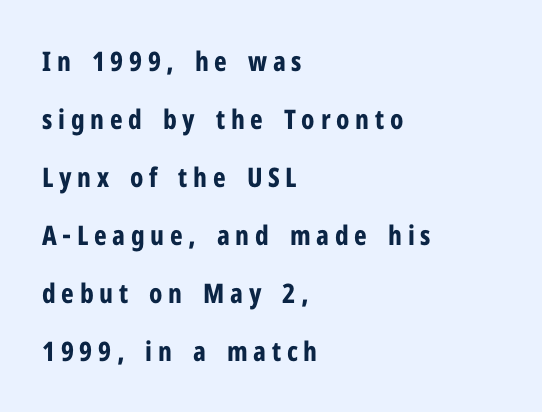
The image shows 27 px bold type, upright; set left-aligned, loose line spacing (2.15x), unusually wide letter spacing (+0.21 em), not underlined.
